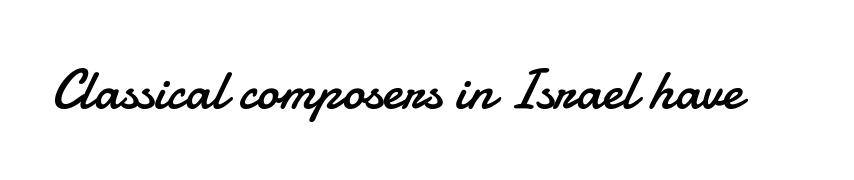
Q: Is the text bold? A: No.
Q: Is the text italic (slanted)? A: Yes.
Q: Is the typeface a serif or a sans-serif typeface? A: Sans-serif.
Q: Is the text underlined? A: No.
Q: Is the spacing between letters normal or unusually wide? A: Normal.
Q: Width (condensed, normal, or wide)? A: Normal.
Q: Stroke contrast? A: Low.
Q: x-height? A: Small.
Q: Monospaced? A: No.
